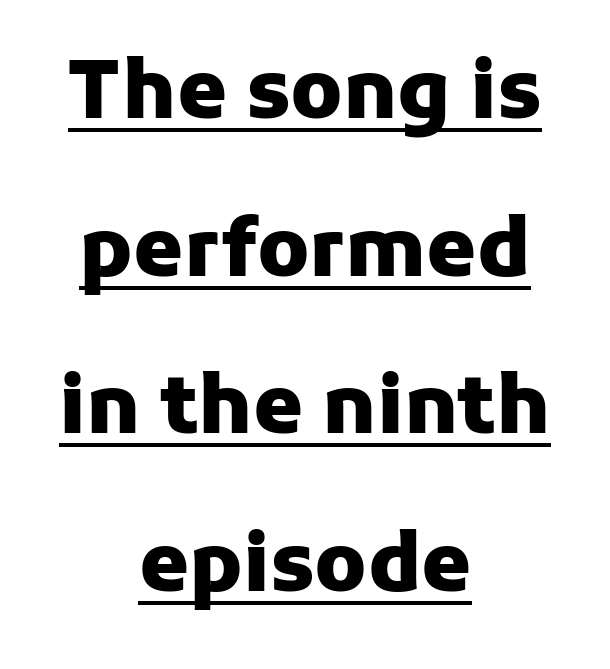
Q: Is the text bold? A: Yes.
Q: Is the text italic (slanted)? A: No, it is upright.
Q: Is the typeface a serif or a sans-serif typeface? A: Sans-serif.
Q: Is the text underlined? A: Yes.
Q: How is the paragraph aligned? A: Centered.
Q: Is the spacing between letters normal or unusually wide? A: Normal.
Q: Is the spacing between lines tight, normal or loose? A: Loose.
Q: Width (condensed, normal, or wide)? A: Normal.
Q: Stroke contrast? A: Low.
Q: x-height? A: Medium.
Q: Monospaced? A: No.
